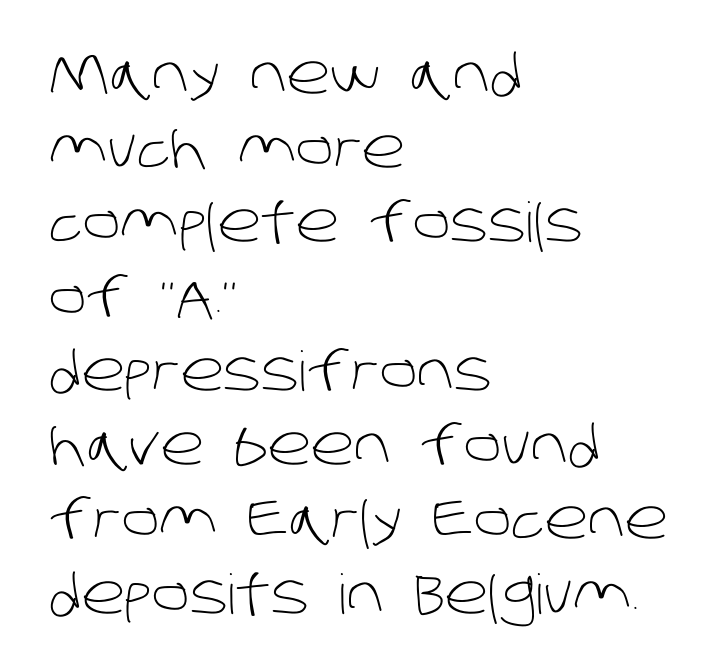
The image shows 55 px light sans-serif type; set left-aligned, normal line spacing (1.35x), normal letter spacing, not underlined; low stroke contrast and a large x-height.
